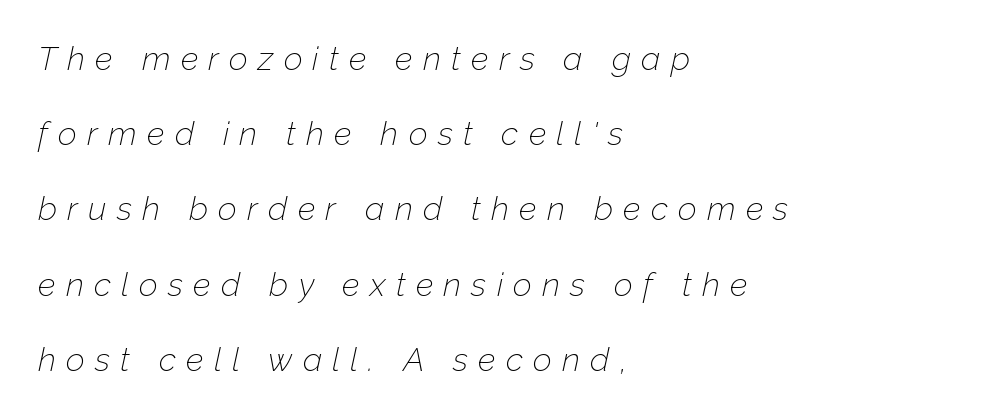
Does the leading feel generous? Absolutely, it's lavish. One-word summary of the alignment: left. A typesetter would call this heavily tracked-out type. Looks like regular typesetting: each glyph gets only the width it needs. Nobody drew a line under any word here. The font is comparable to plain body text, perhaps lighter.
